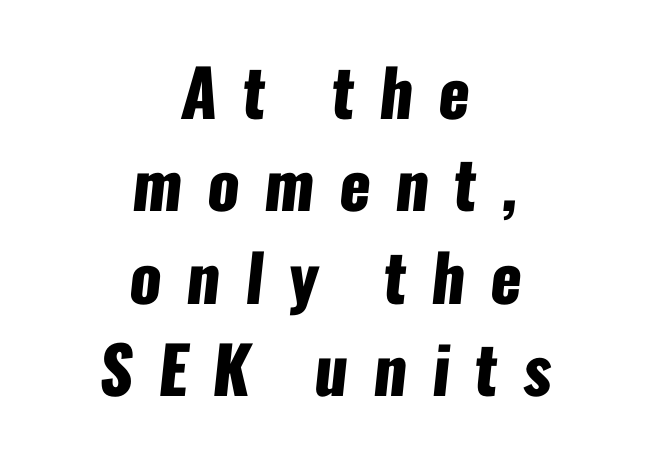
The image shows 65 px heavy, condensed sans-serif type; set centered, normal line spacing (1.42x), unusually wide letter spacing (+0.38 em), not underlined; low stroke contrast and a medium x-height.
